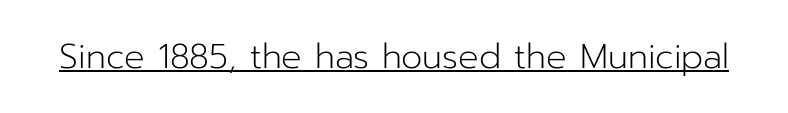
The weight would be labelled regular, book, light, or lighter still. Check the space under the baseline: a stroke is drawn there. Tracking here is standard; glyphs follow each other at the usual distance. The face used here is proportionally spaced, like ordinary book or web type. This rendering employs a face without finishing strokes, i.e., a sans-serif.
